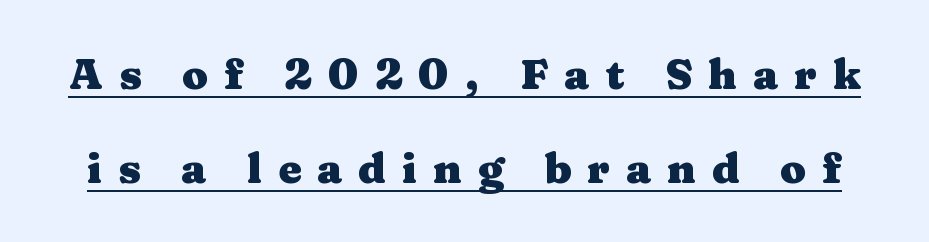
There is plenty of visible air inserted between adjacent glyphs. The font's upright variant was chosen for this text. The face used here is proportionally spaced, like ordinary book or web type. Old-style or modern, the face here clearly has serifs. Summary of weight: heavy, a full bold.
